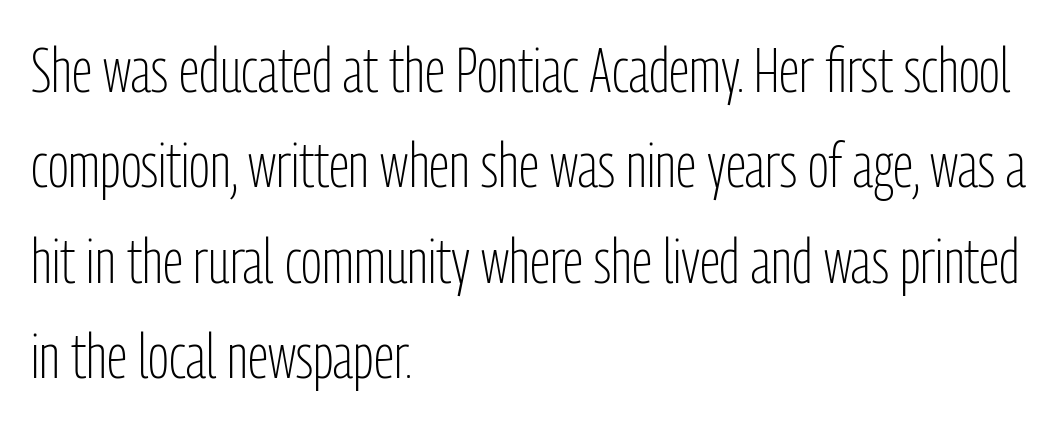
The image shows 62 px light, condensed sans-serif type, upright; set left-aligned, normal line spacing (1.54x), normal letter spacing, not underlined; low stroke contrast and a medium x-height.
